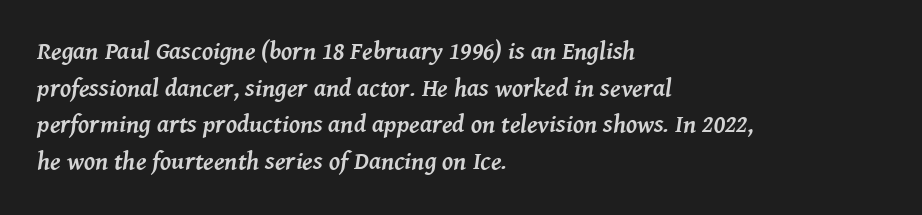
The image shows 25 px bold type, italic (leaning right); set left-aligned, normal line spacing (1.47x), normal letter spacing, not underlined.
